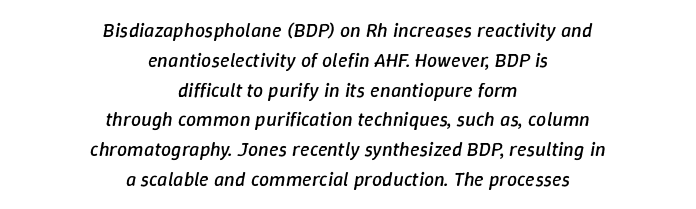
Leading: standard. The rag falls on both sides of this text block equally. No extra ink here — the face is not bold. Quick note: underline off. Every character sits at an angle, as italics do.
